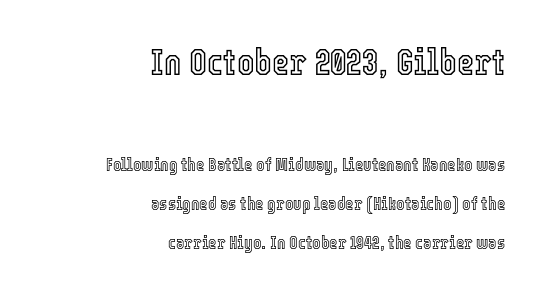
Q: Is the text italic (slanted)? A: No, it is upright.
Q: Is the text underlined? A: No.
Q: How is the paragraph aligned? A: Right-aligned.
Q: Is the spacing between letters normal or unusually wide? A: Normal.
Q: Is the spacing between lines tight, normal or loose? A: Loose.
Q: Which block of text is set in a larger size, the first (top) or the second (bottom)? A: The first (top) one.
Q: Width (condensed, normal, or wide)? A: Condensed.
Q: x-height? A: Medium.
Q: Monospaced? A: No.
